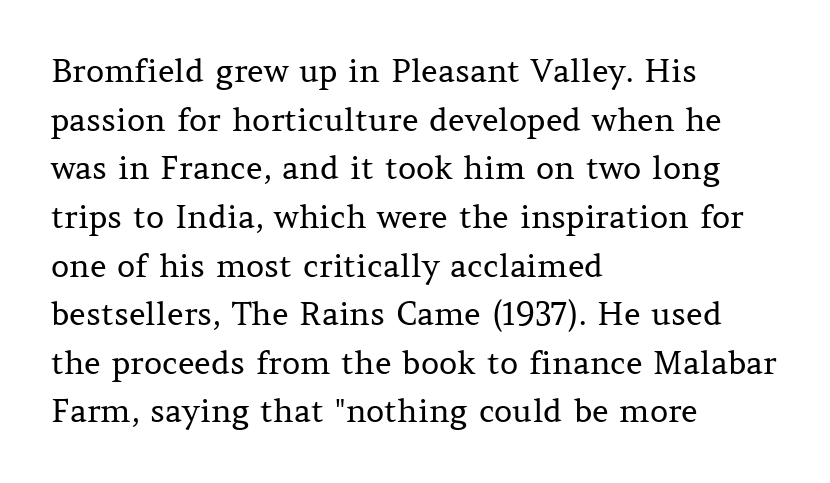
Q: Is the text bold? A: No.
Q: Is the text italic (slanted)? A: No, it is upright.
Q: Is the typeface a serif or a sans-serif typeface? A: Serif.
Q: Is the text underlined? A: No.
Q: How is the paragraph aligned? A: Left-aligned.
Q: Is the spacing between letters normal or unusually wide? A: Normal.
Q: Is the spacing between lines tight, normal or loose? A: Normal.
Q: Width (condensed, normal, or wide)? A: Normal.
Q: Stroke contrast? A: Medium.
Q: x-height? A: Medium.
Q: Monospaced? A: No.
